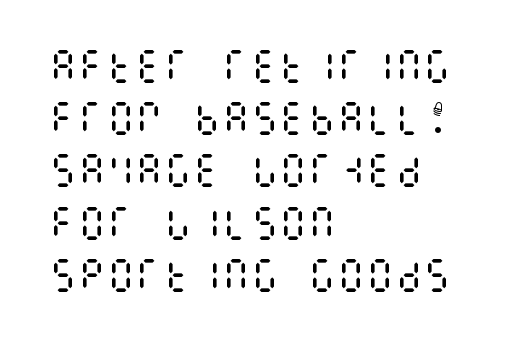
{"italic": "no", "bold": "no", "weight": "regular", "width": "condensed", "stroke_contrast": "medium", "x_height": "large", "underline": "no", "align": "left", "line_spacing": "normal", "line_spacing_ratio": 1.45, "letter_spacing": "normal", "letter_spacing_em": 0.0, "glyph_px": 36}
